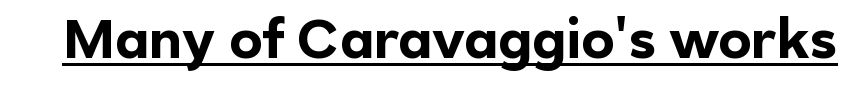
{"serif": "no", "italic": "no", "bold": "yes", "weight": "bold", "width": "normal", "x_height": "medium", "monospaced": "no", "underline": "yes", "letter_spacing": "normal", "letter_spacing_em": 0.0, "glyph_px": 55}
